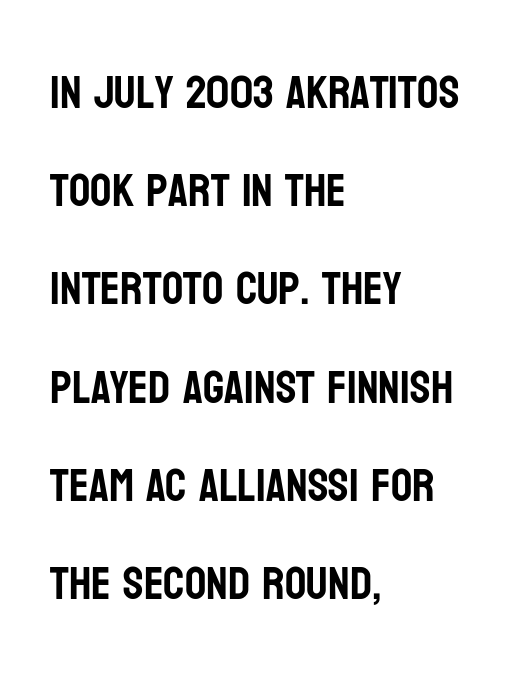
The image shows 47 px condensed sans-serif type, upright; set left-aligned, loose line spacing (2.09x), normal letter spacing, not underlined; low stroke contrast and a large x-height.
